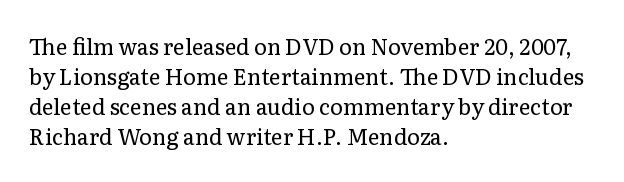
Q: Is the text bold? A: No.
Q: Is the text italic (slanted)? A: No, it is upright.
Q: Is the text underlined? A: No.
Q: How is the paragraph aligned? A: Left-aligned.
Q: Is the spacing between letters normal or unusually wide? A: Normal.
Q: Is the spacing between lines tight, normal or loose? A: Normal.
